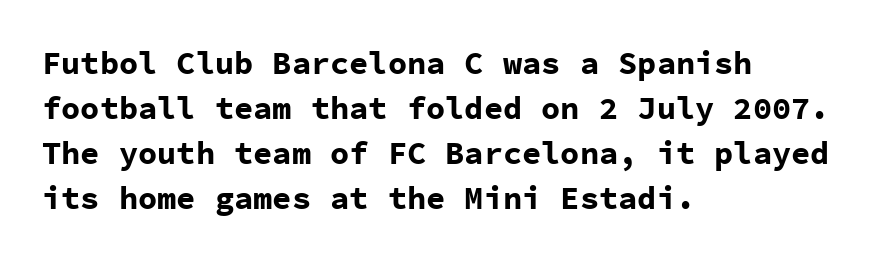
{"serif": "no", "italic": "no", "bold": "yes", "weight": "bold", "width": "normal", "stroke_contrast": "low", "x_height": "medium", "monospaced": "yes", "underline": "no", "align": "left", "line_spacing": "normal", "line_spacing_ratio": 1.41, "letter_spacing": "normal", "letter_spacing_em": 0.0, "glyph_px": 32}
